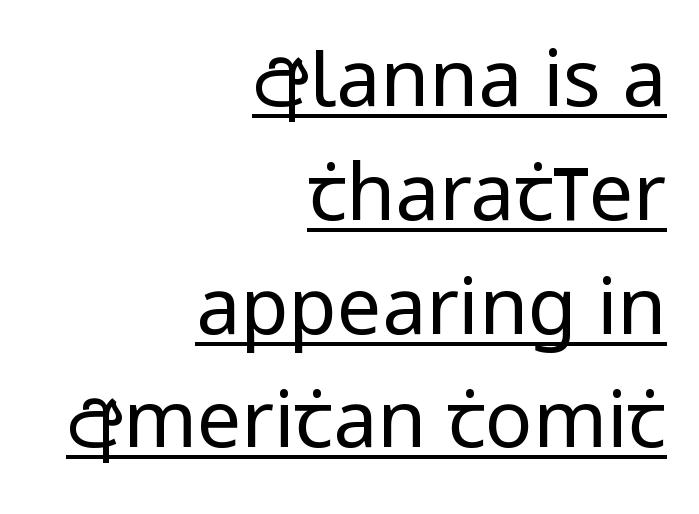
The image shows 79 px regular-weight, condensed sans-serif type, upright; set right-aligned, normal line spacing (1.44x), normal letter spacing, underlined; low stroke contrast and a large x-height.
